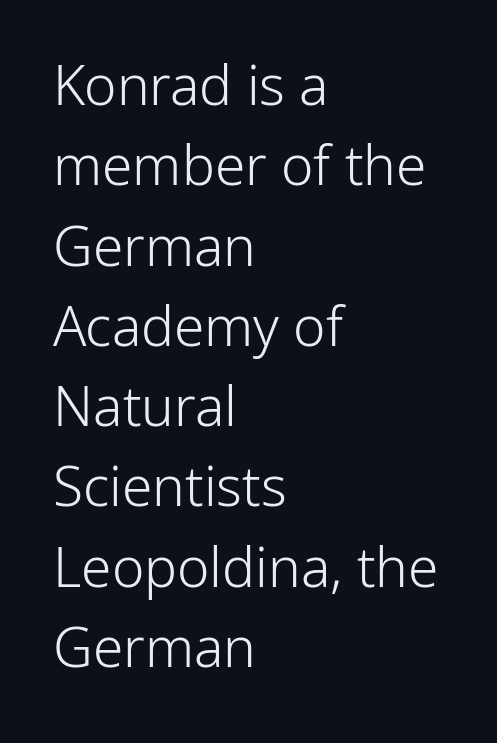
Q: Is the text bold? A: No.
Q: Is the text italic (slanted)? A: No, it is upright.
Q: Is the typeface a serif or a sans-serif typeface? A: Sans-serif.
Q: Is the text underlined? A: No.
Q: How is the paragraph aligned? A: Left-aligned.
Q: Is the spacing between letters normal or unusually wide? A: Normal.
Q: Is the spacing between lines tight, normal or loose? A: Normal.
Q: Width (condensed, normal, or wide)? A: Normal.
Q: Stroke contrast? A: Low.
Q: x-height? A: Medium.
Q: Monospaced? A: No.
